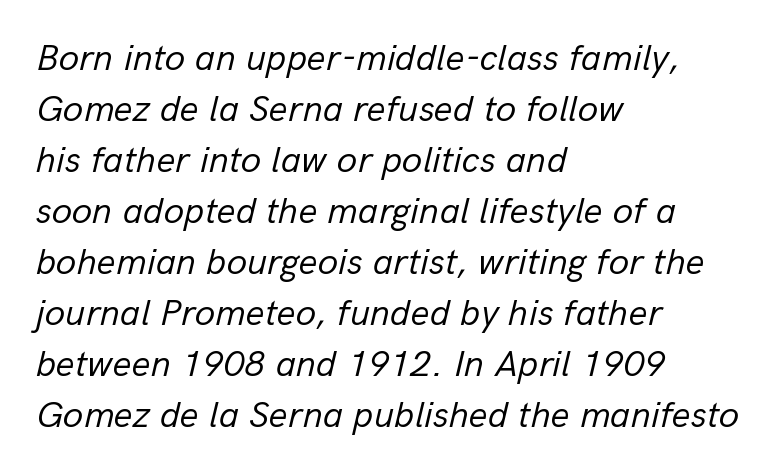
Quick note: italic. Ink coverage per letter is moderate at most. The horizontal fit of the characters is conventional and even. Baseline-to-baseline distance is the conventional proportion of letter height.
